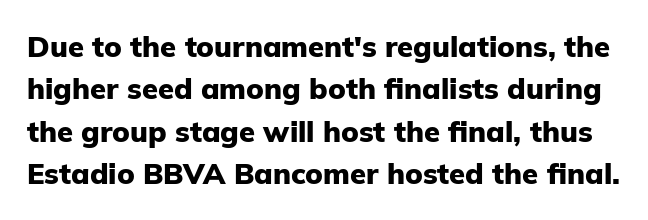
It's the straight-up-and-down kind of type. A typesetter would call this proportional, since set widths differ per character. The face used here is rendered with its standard letterfit. Decoration check: the copy has no underline. Horizontal bands of white between lines are of average thickness. The designer went with a sans here, leaving each stem footless.
